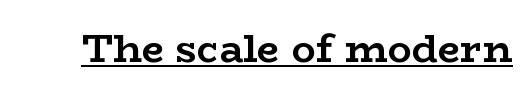
{"serif": "yes", "italic": "no", "bold": "yes", "weight": "semibold", "width": "wide", "stroke_contrast": "low", "x_height": "medium", "monospaced": "no", "underline": "yes", "letter_spacing": "normal", "letter_spacing_em": 0.0, "glyph_px": 40}
